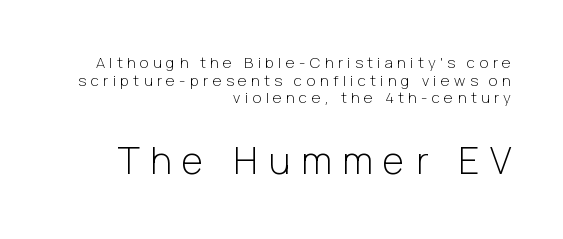
Q: Is the text bold? A: No.
Q: Is the text italic (slanted)? A: No, it is upright.
Q: Is the typeface a serif or a sans-serif typeface? A: Sans-serif.
Q: Is the text underlined? A: No.
Q: How is the paragraph aligned? A: Right-aligned.
Q: Is the spacing between letters normal or unusually wide? A: Unusually wide.
Q: Which block of text is set in a larger size, the first (top) or the second (bottom)? A: The second (bottom) one.
Q: Width (condensed, normal, or wide)? A: Normal.
Q: Stroke contrast? A: Low.
Q: x-height? A: Medium.
Q: Monospaced? A: No.
